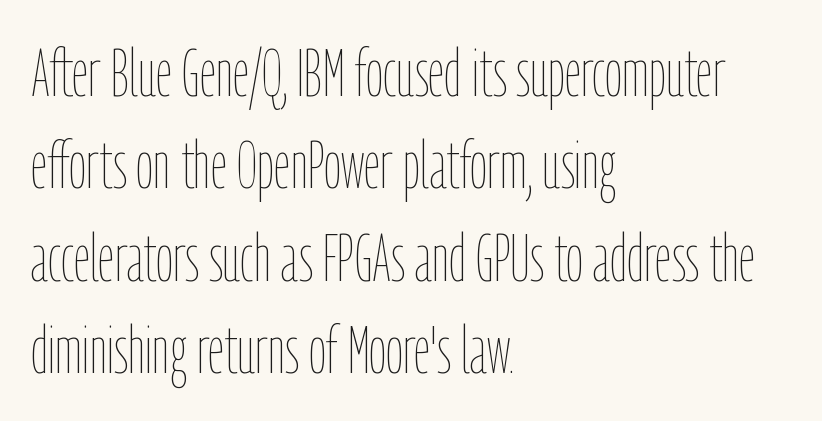
The image shows 67 px thin, condensed type, upright; set left-aligned, normal line spacing (1.38x), normal letter spacing, not underlined; low stroke contrast and a medium x-height.
